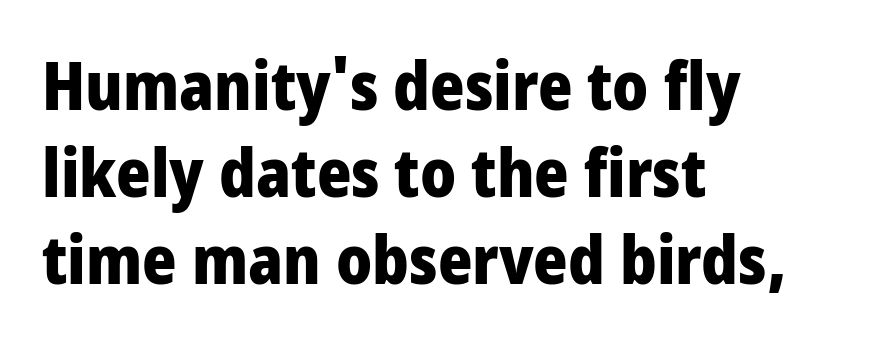
The image shows 66 px heavy, condensed sans-serif type, upright; set left-aligned, normal line spacing (1.32x), normal letter spacing, not underlined; low stroke contrast and a large x-height.
